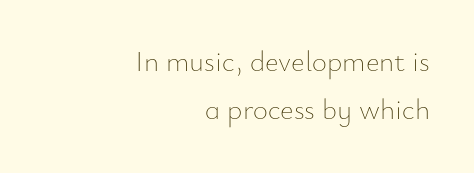
The image shows 29 px thin type, upright; set right-aligned, normal line spacing (1.66x), normal letter spacing, not underlined; low stroke contrast and a small x-height.
